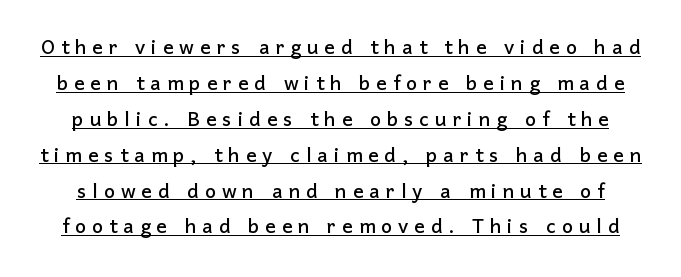
Q: Is the text italic (slanted)? A: No, it is upright.
Q: Is the text underlined? A: Yes.
Q: Is the spacing between letters normal or unusually wide? A: Unusually wide.
Q: Is the spacing between lines tight, normal or loose? A: Normal.
